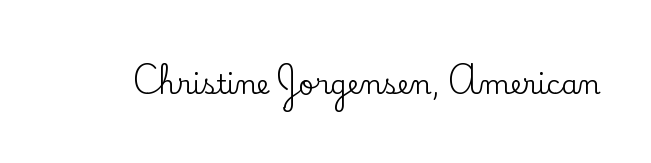
This rendering leaves character spacing at its baseline value. Has an underline been added? It has not. No italicization has been applied; the sample stays upright.
